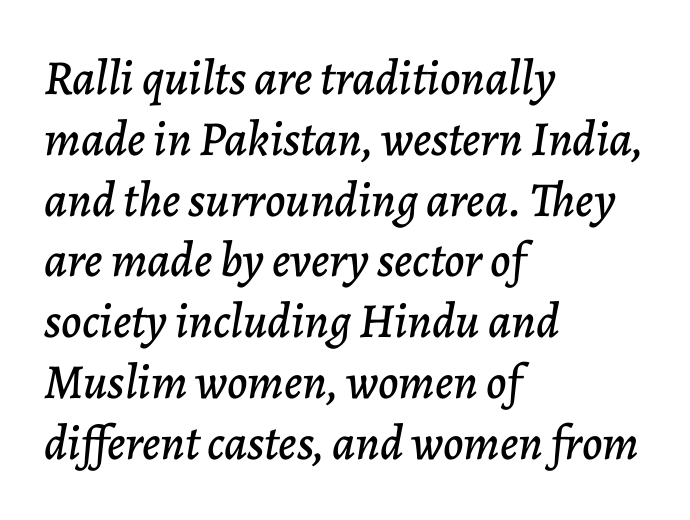
Q: Is the text italic (slanted)? A: Yes, it leans right by about 7 degrees.
Q: Is the text underlined? A: No.
Q: How is the paragraph aligned? A: Left-aligned.
Q: Is the spacing between letters normal or unusually wide? A: Normal.
Q: Width (condensed, normal, or wide)? A: Normal.
Q: Stroke contrast? A: Low.
Q: x-height? A: Medium.
Q: Monospaced? A: No.
